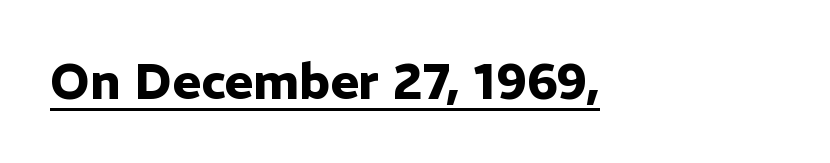
The image shows 49 px heavy sans-serif type, upright; set normal letter spacing, underlined; low stroke contrast and a medium x-height.
